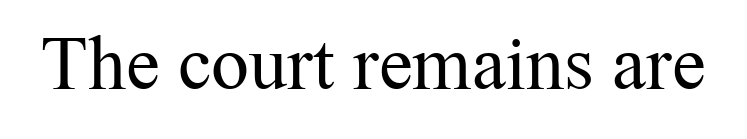
The image shows 76 px regular-weight serif type, upright; set normal letter spacing, not underlined; medium stroke contrast and a medium x-height.
